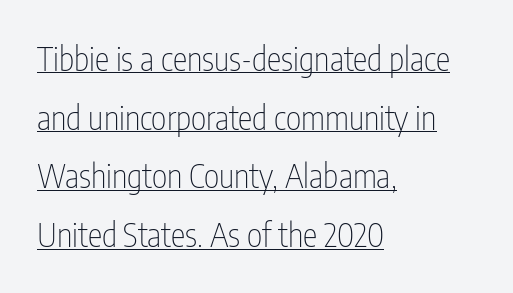
The image shows 33 px thin, condensed sans-serif type, upright; set left-aligned, line spacing 1.78x, normal letter spacing, underlined; low stroke contrast and a medium x-height.
